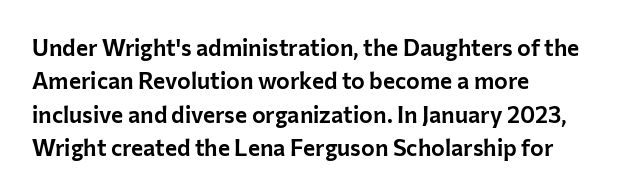
The image shows 23 px text type, upright; set left-aligned, normal line spacing (1.45x), normal letter spacing, not underlined.
